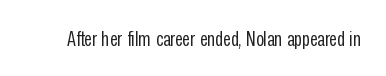
The passage shown is not underscored anywhere. The font's upright variant was chosen for this text. Stems here are at most as thick as an everyday book face. Observe the ordinary spacing: letters are neighbours, not strangers.
